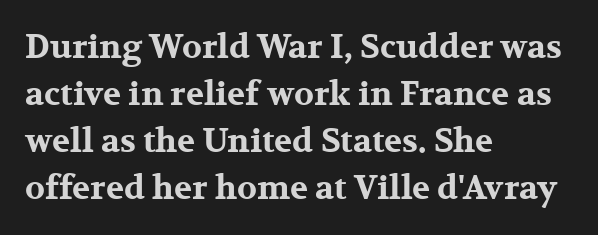
{"serif": "yes", "italic": "no", "bold": "yes", "weight": "bold", "width": "wide", "stroke_contrast": "medium", "x_height": "medium", "monospaced": "no", "underline": "no", "align": "left", "line_spacing": "normal", "line_spacing_ratio": 1.42, "letter_spacing": "normal", "letter_spacing_em": 0.0, "glyph_px": 33}
